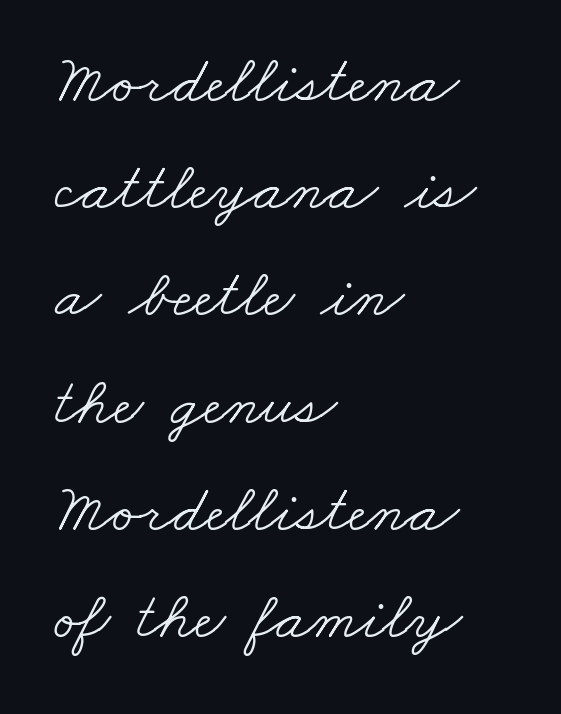
{"serif": "yes", "bold": "no", "weight": "light", "width": "wide", "stroke_contrast": "low", "x_height": "small", "monospaced": "no", "underline": "no", "align": "left", "line_spacing": "normal", "line_spacing_ratio": 1.6, "letter_spacing": "normal", "letter_spacing_em": 0.0, "glyph_px": 67}
